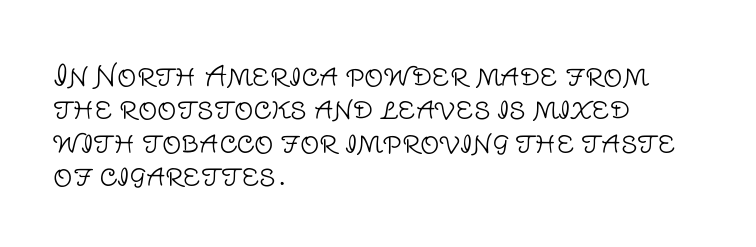
No letter is thick-stroked: the sample isn't bold. This rendering leaves character spacing at its baseline value. A bare baseline throughout the passage. Line beginnings align vertically; line endings do not.
